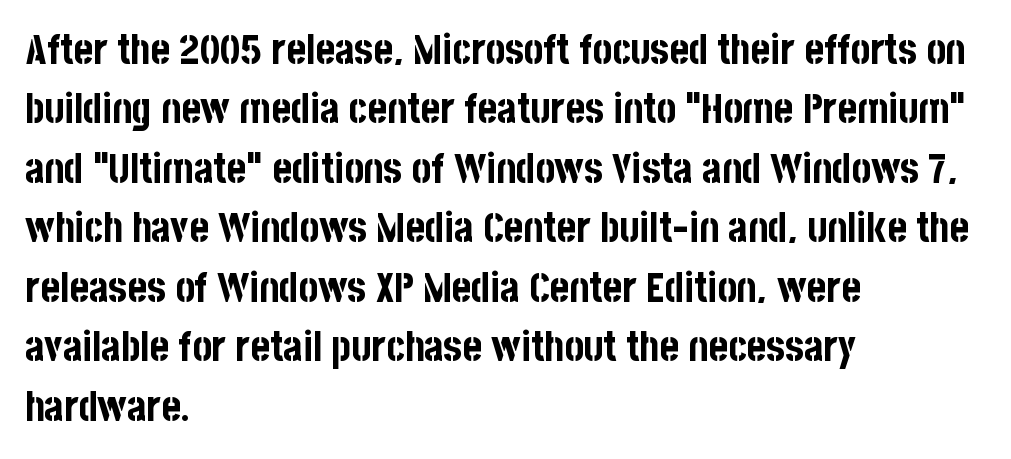
Varying glyph widths throughout — classic text-font behaviour. The baseline area is clear. The rendering uses a moderate line-height, typical for paragraphs. Layout note: lines flush left. Is there any slant? The stems are plumb. Tracking here is standard; glyphs follow each other at the usual distance.
